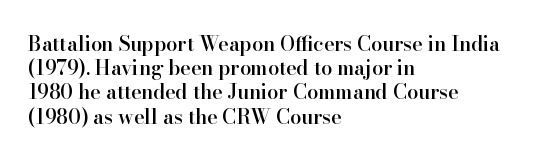
Q: Is the text bold? A: Semi-bold.
Q: Is the text italic (slanted)? A: No, it is upright.
Q: Is the text underlined? A: No.
Q: How is the paragraph aligned? A: Left-aligned.
Q: Is the spacing between letters normal or unusually wide? A: Normal.
